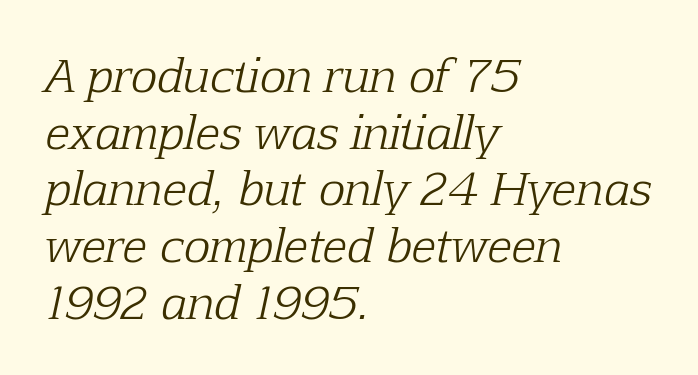
The image shows 45 px light serif type, italic (leaning right); set left-aligned, normal line spacing (1.26x), normal letter spacing, not underlined; low stroke contrast and a medium x-height.
